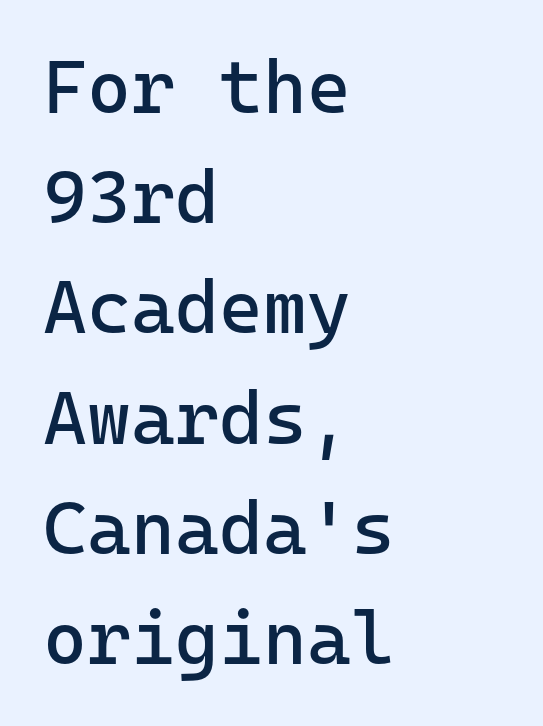
The image shows 75 px regular-weight sans-serif type, upright, monospaced; set left-aligned, normal line spacing (1.47x), normal letter spacing, not underlined; low stroke contrast and a medium x-height.
